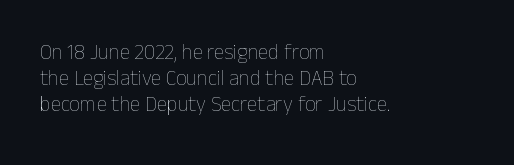
{"italic": "no", "bold": "no", "underline": "no", "align": "left", "line_spacing": "normal", "line_spacing_ratio": 1.25, "letter_spacing": "normal", "letter_spacing_em": 0.0, "glyph_px": 21}
